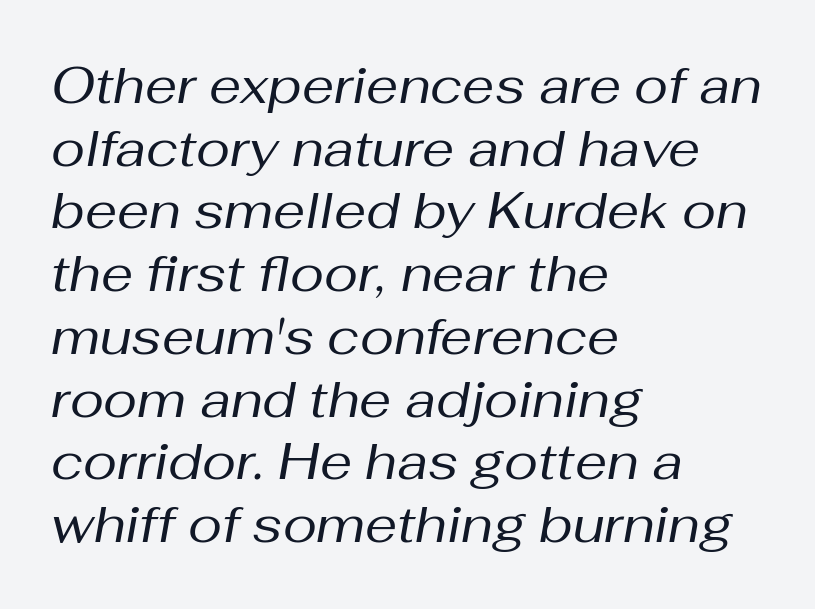
Q: Is the text bold? A: No.
Q: Is the text italic (slanted)? A: Yes, it leans right by about 10 degrees.
Q: Is the text underlined? A: No.
Q: How is the paragraph aligned? A: Left-aligned.
Q: Is the spacing between letters normal or unusually wide? A: Normal.
Q: Width (condensed, normal, or wide)? A: Normal.
Q: Stroke contrast? A: Medium.
Q: x-height? A: Medium.
Q: Monospaced? A: No.
